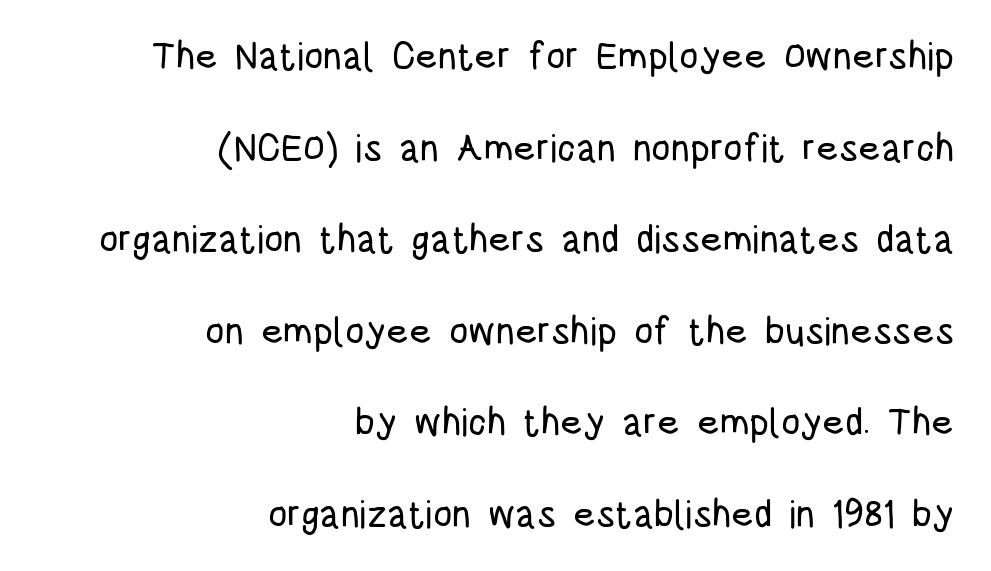
{"serif": "no", "italic": "no", "width": "condensed", "stroke_contrast": "low", "x_height": "large", "monospaced": "no", "underline": "no", "align": "right", "line_spacing": "loose", "line_spacing_ratio": 2.41, "letter_spacing": "normal", "letter_spacing_em": 0.0, "glyph_px": 38}
